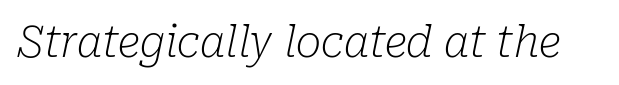
{"serif": "yes", "italic": "yes", "lean": "right", "slant_degrees": 10, "bold": "no", "weight": "light", "width": "normal", "stroke_contrast": "low", "x_height": "medium", "monospaced": "no", "underline": "no", "letter_spacing": "normal", "letter_spacing_em": 0.0, "glyph_px": 43}
